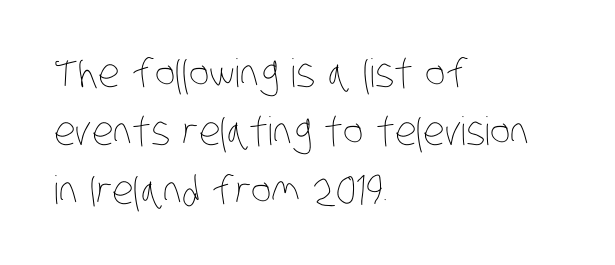
{"bold": "no", "weight": "thin", "width": "condensed", "stroke_contrast": "low", "x_height": "large", "monospaced": "no", "underline": "no", "align": "left", "line_spacing": "normal", "line_spacing_ratio": 1.5, "letter_spacing": "normal", "letter_spacing_em": 0.0, "glyph_px": 39}
